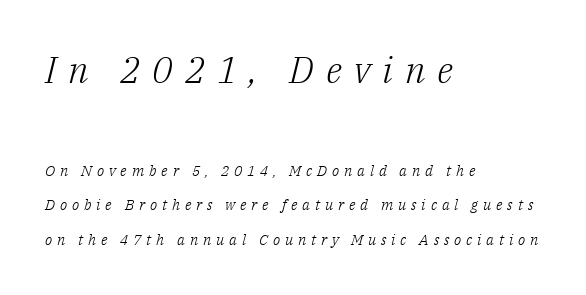
{"serif": "yes", "italic": "yes", "lean": "right", "slant_degrees": 14, "bold": "no", "weight": "light", "width": "normal", "stroke_contrast": "low", "x_height": "medium", "monospaced": "no", "underline": "no", "align": "left", "line_spacing": "loose", "line_spacing_ratio": 2.3, "letter_spacing": "wide", "letter_spacing_em": 0.32, "larger_block": "first", "size_ratio": 2.47, "glyph_px": 37}
